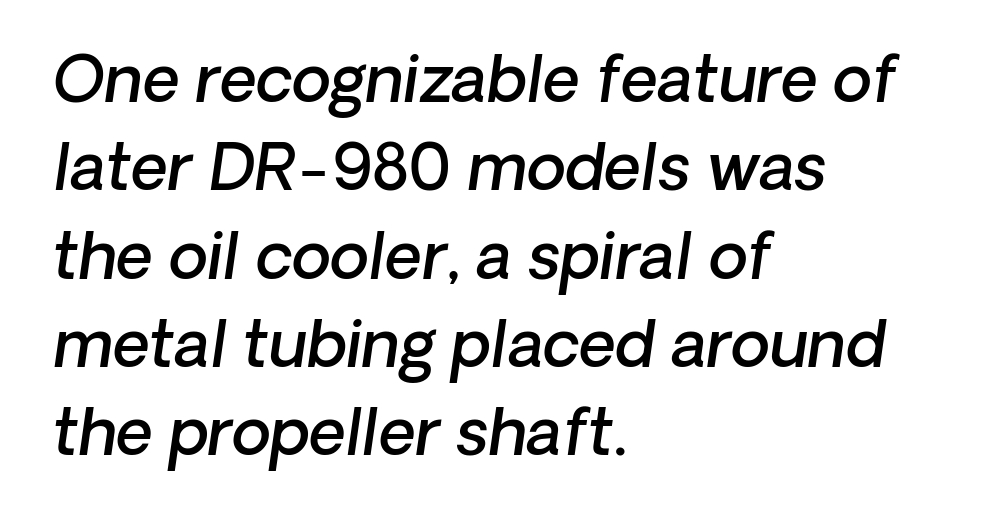
Glyph-to-glyph distance matches everyday printed text. The letters advance in unequal steps, a hallmark of proportional type. Notice how the passage keeps a crisp vertical edge on the left only. This sample keeps an unexceptional amount of space between lines. Font category for this specimen: sans-serif. Moderately thickened strokes mark this as semibold type.
